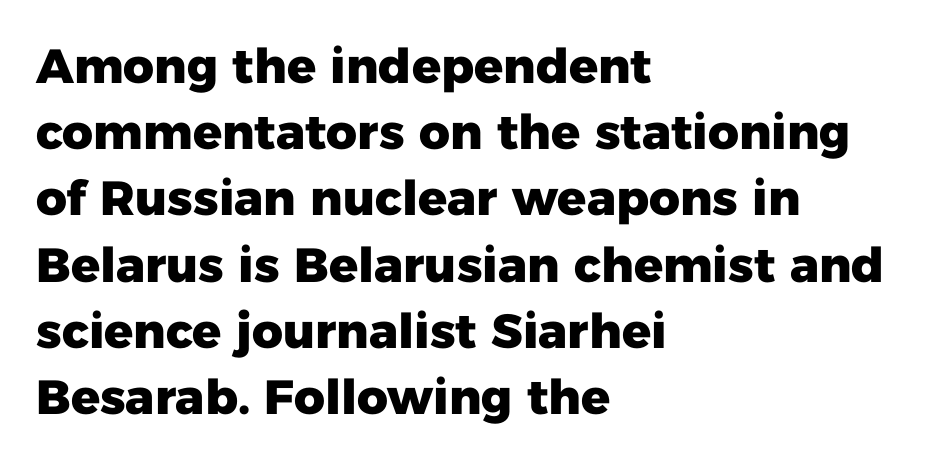
{"serif": "no", "italic": "no", "bold": "yes", "weight": "heavy", "width": "normal", "stroke_contrast": "low", "x_height": "medium", "monospaced": "no", "underline": "no", "align": "left", "line_spacing": "normal", "line_spacing_ratio": 1.38, "letter_spacing": "normal", "letter_spacing_em": 0.0, "glyph_px": 48}
